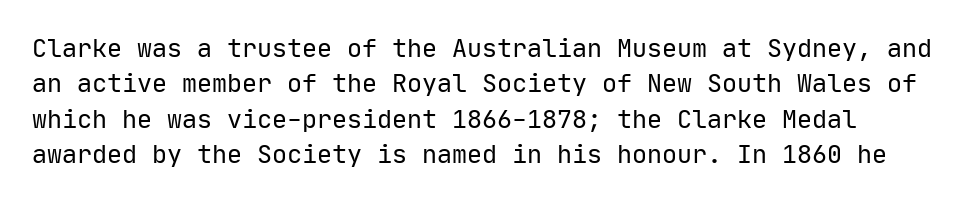
Q: Is the text bold? A: No.
Q: Is the text italic (slanted)? A: No, it is upright.
Q: Is the text underlined? A: No.
Q: Is the spacing between letters normal or unusually wide? A: Normal.
Q: Is the spacing between lines tight, normal or loose? A: Normal.
